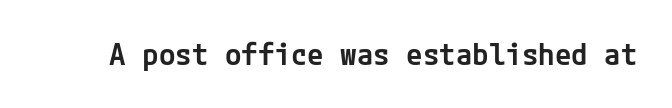
Q: Is the text bold? A: Semi-bold.
Q: Is the text italic (slanted)? A: No, it is upright.
Q: Is the typeface a serif or a sans-serif typeface? A: Sans-serif.
Q: Is the text underlined? A: No.
Q: Is the spacing between letters normal or unusually wide? A: Normal.
Q: Width (condensed, normal, or wide)? A: Normal.
Q: Stroke contrast? A: Low.
Q: x-height? A: Medium.
